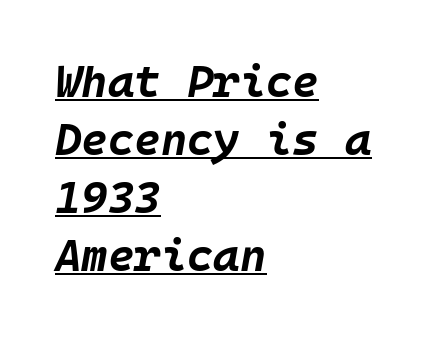
Caption: standard tracking, unaltered. This sample carries an underscore along the baseline area. How heavy is the stroke? Heavy — this is a bold. Leftover space on each line is placed entirely after the last word. You can tell it's italic because the verticals aren't actually vertical.
